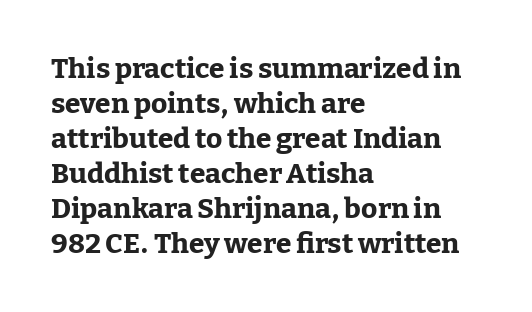
Vertical strokes here are truly vertical. Bold? Absolutely — the strokes are thick and heavy. Compared with typical paragraphs, the rows here are spaced about the same. Looks like regular typesetting: each glyph gets only the width it needs.
